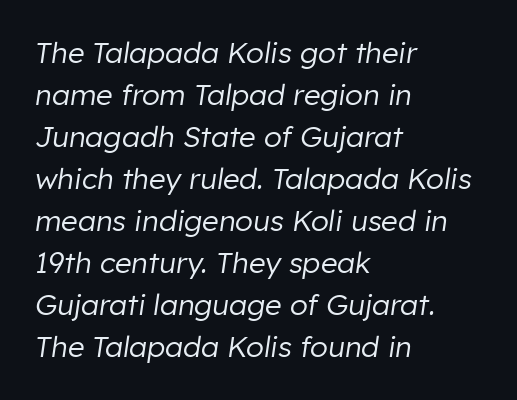
{"italic": "yes", "lean": "right", "slant_degrees": 8, "bold": "no", "weight": "regular", "width": "normal", "stroke_contrast": "low", "x_height": "medium", "monospaced": "no", "underline": "no", "align": "left", "line_spacing": "normal", "line_spacing_ratio": 1.45, "letter_spacing": "normal", "letter_spacing_em": 0.0, "glyph_px": 29}
